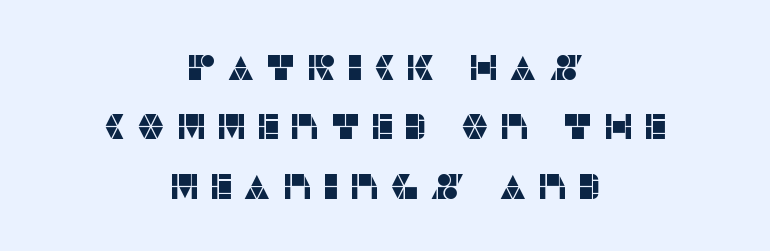
{"serif": "no", "italic": "no", "width": "normal", "stroke_contrast": "low", "x_height": "large", "monospaced": "no", "underline": "no", "align": "center", "line_spacing": "normal", "line_spacing_ratio": 1.65, "letter_spacing": "wide", "letter_spacing_em": 0.27, "glyph_px": 36}
